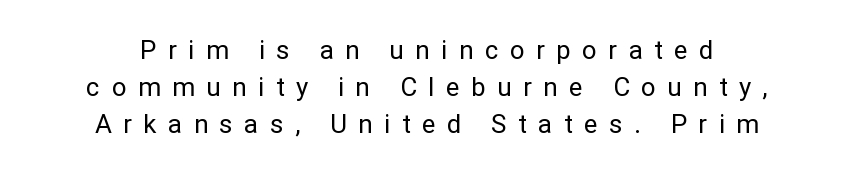
Q: Is the text bold? A: No.
Q: Is the text italic (slanted)? A: No, it is upright.
Q: Is the text underlined? A: No.
Q: How is the paragraph aligned? A: Centered.
Q: Is the spacing between letters normal or unusually wide? A: Unusually wide.
Q: Is the spacing between lines tight, normal or loose? A: Normal.
